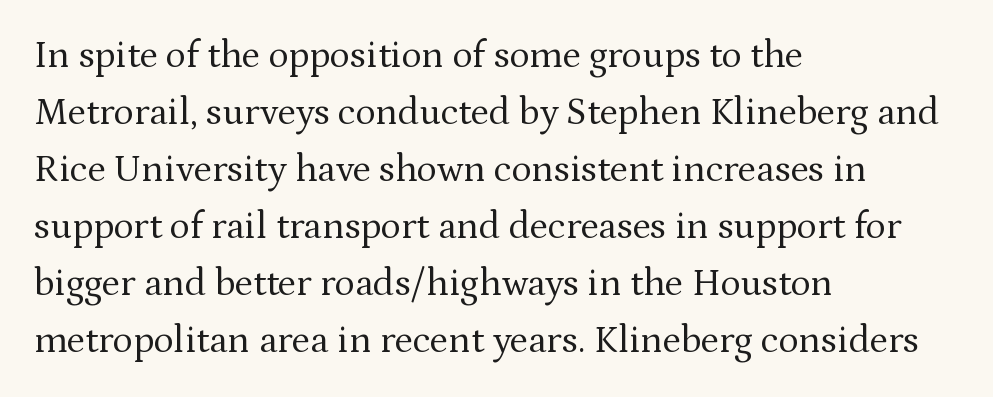
The image shows 38 px regular-weight serif type, upright; set left-aligned, normal line spacing (1.5x), normal letter spacing, not underlined; medium stroke contrast and a medium x-height.
